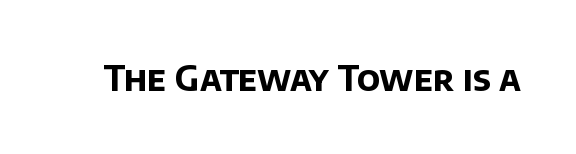
{"serif": "no", "bold": "yes", "weight": "bold", "width": "normal", "stroke_contrast": "low", "x_height": "large", "monospaced": "no", "underline": "no", "letter_spacing": "normal", "letter_spacing_em": 0.0, "glyph_px": 34}
